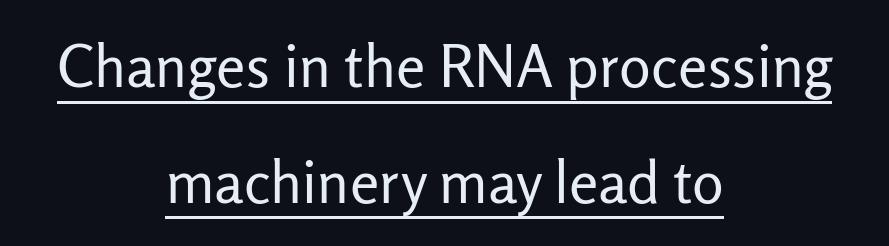
The specimen reads as upright at a glance. The space between consecutive lines is lavish. The glyphs are accompanied by a horizontal stroke just below them. Reading down the block, each line starts at a different indent, mirrored at its end. The text was rendered using a sans face with plain stroke endings. This sample has the flowing, uneven cadence of proportional lettering.
